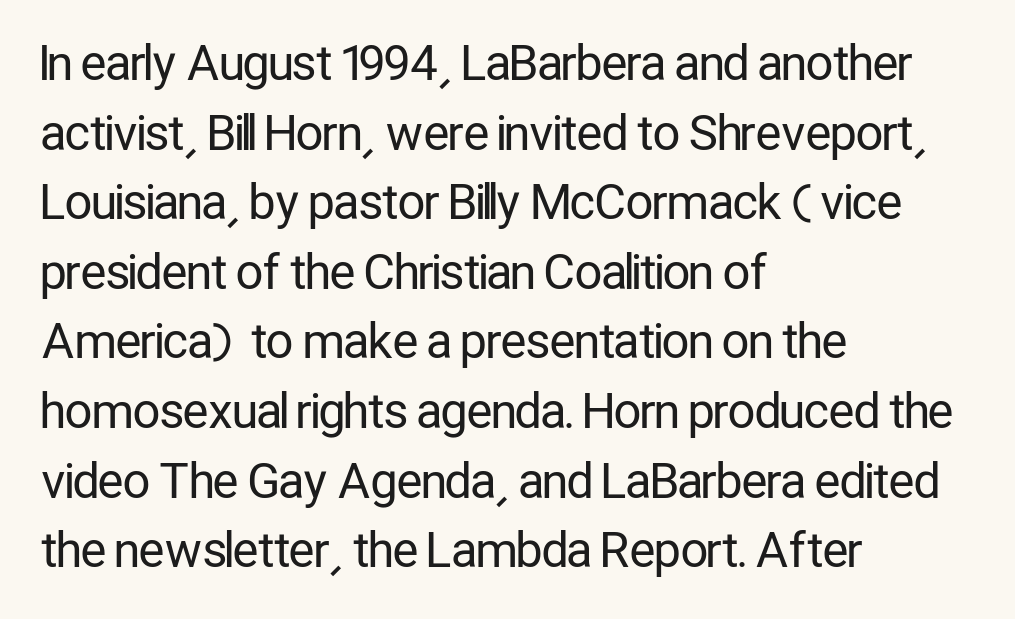
Q: Is the text bold? A: No.
Q: Is the text italic (slanted)? A: No, it is upright.
Q: Is the typeface a serif or a sans-serif typeface? A: Sans-serif.
Q: Is the text underlined? A: No.
Q: How is the paragraph aligned? A: Left-aligned.
Q: Is the spacing between letters normal or unusually wide? A: Normal.
Q: Is the spacing between lines tight, normal or loose? A: Normal.
Q: Width (condensed, normal, or wide)? A: Condensed.
Q: Stroke contrast? A: Low.
Q: x-height? A: Medium.
Q: Monospaced? A: No.
